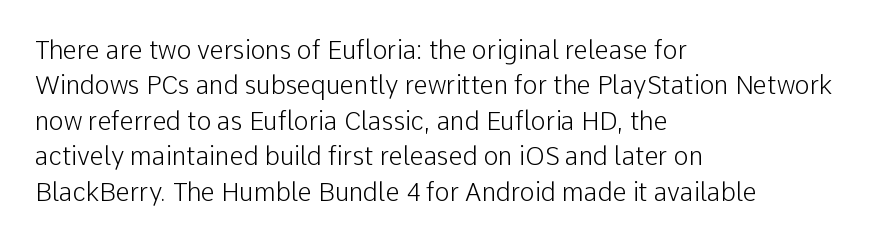
{"italic": "no", "bold": "no", "underline": "no", "align": "left", "line_spacing": "normal", "line_spacing_ratio": 1.42, "letter_spacing": "normal", "letter_spacing_em": 0.0, "glyph_px": 25}
